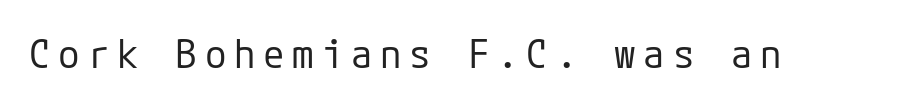
{"serif": "no", "italic": "no", "bold": "no", "weight": "regular", "width": "normal", "stroke_contrast": "low", "x_height": "medium", "underline": "no", "letter_spacing": "wide", "letter_spacing_em": 0.2, "glyph_px": 39}
